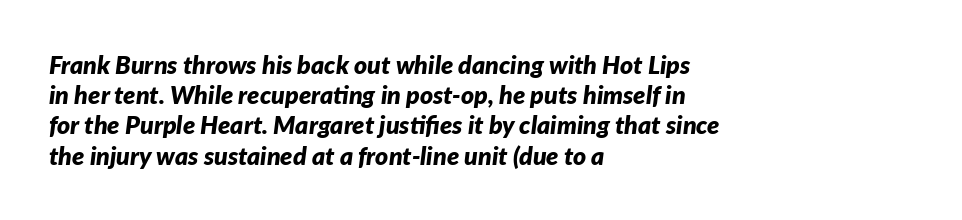
Q: Is the text bold? A: Yes.
Q: Is the text italic (slanted)? A: Yes, it leans right by about 7 degrees.
Q: Is the text underlined? A: No.
Q: How is the paragraph aligned? A: Left-aligned.
Q: Is the spacing between letters normal or unusually wide? A: Normal.
